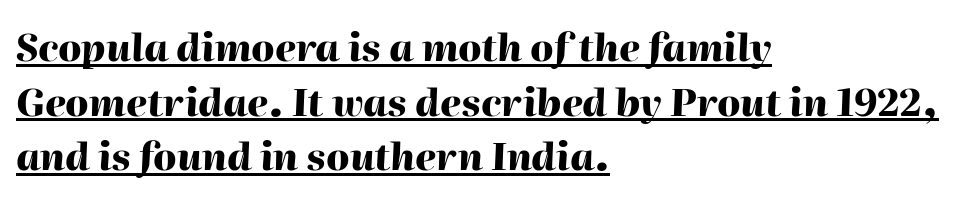
A rule runs beneath these lines of type. Inter-character spacing is left at the font's built-in metrics. Style check: oblique. Weight check: bold — yes, fully.
